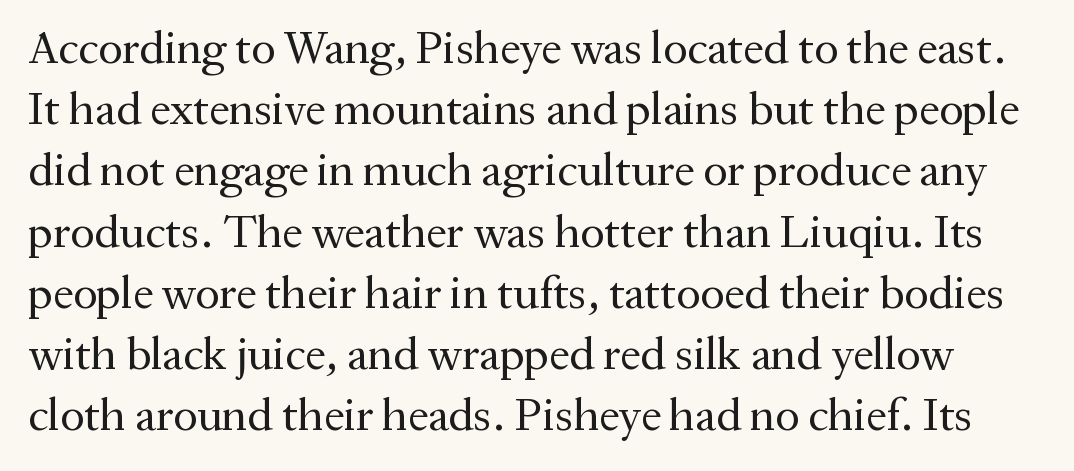
Q: Is the text bold? A: No.
Q: Is the text italic (slanted)? A: No, it is upright.
Q: Is the typeface a serif or a sans-serif typeface? A: Serif.
Q: Is the text underlined? A: No.
Q: Is the spacing between letters normal or unusually wide? A: Normal.
Q: Is the spacing between lines tight, normal or loose? A: Normal.
Q: Width (condensed, normal, or wide)? A: Normal.
Q: Stroke contrast? A: Medium.
Q: x-height? A: Medium.
Q: Monospaced? A: No.
